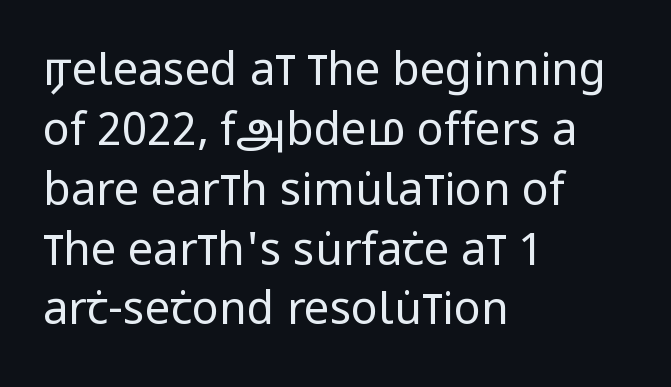
The line-height multiplier appears to be the usual default. The rendering uses natural spacing where letterforms have individual widths. In terms of letterspacing, this is plain default setting. Is the stroke heavy? The answer is a plain regular-or-lighter.
